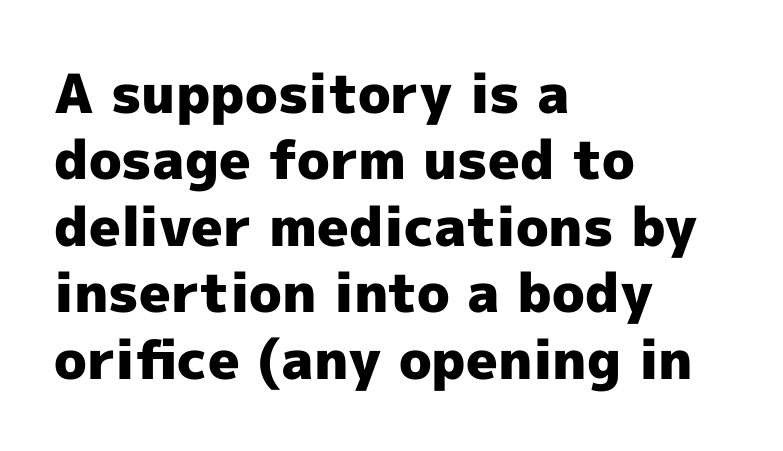
Q: Is the text bold? A: Yes.
Q: Is the text italic (slanted)? A: No, it is upright.
Q: Is the typeface a serif or a sans-serif typeface? A: Sans-serif.
Q: Is the text underlined? A: No.
Q: How is the paragraph aligned? A: Left-aligned.
Q: Is the spacing between letters normal or unusually wide? A: Normal.
Q: Width (condensed, normal, or wide)? A: Normal.
Q: x-height? A: Medium.
Q: Monospaced? A: No.
